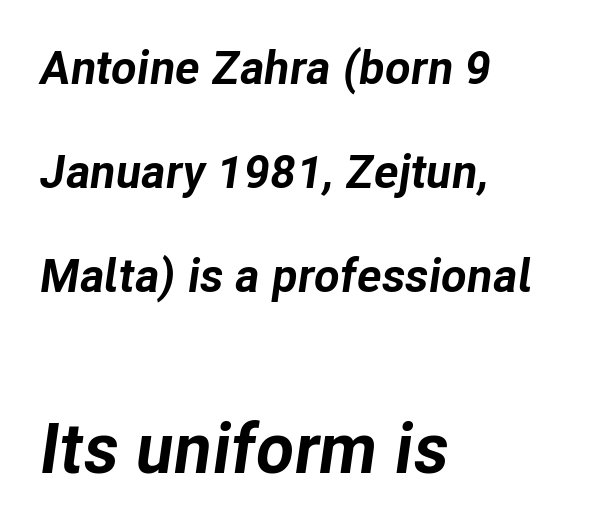
Q: Is the text bold? A: Yes.
Q: Is the text italic (slanted)? A: Yes, it leans right by about 8 degrees.
Q: Is the text underlined? A: No.
Q: How is the paragraph aligned? A: Left-aligned.
Q: Is the spacing between letters normal or unusually wide? A: Normal.
Q: Is the spacing between lines tight, normal or loose? A: Loose.
Q: Which block of text is set in a larger size, the first (top) or the second (bottom)? A: The second (bottom) one.
Q: Width (condensed, normal, or wide)? A: Normal.
Q: Stroke contrast? A: Low.
Q: x-height? A: Medium.
Q: Monospaced? A: No.
